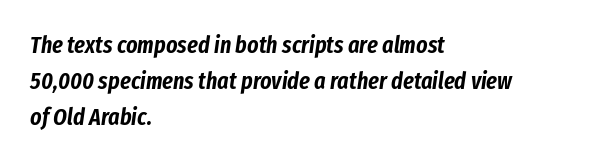
{"italic": "yes", "lean": "right", "slant_degrees": 8, "underline": "no", "align": "left", "line_spacing": "normal", "line_spacing_ratio": 1.5, "letter_spacing": "normal", "letter_spacing_em": 0.0, "glyph_px": 24}
